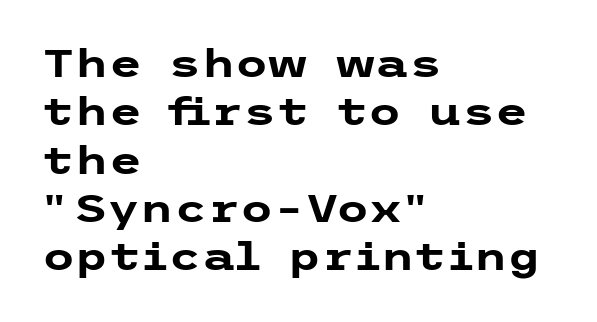
{"serif": "no", "italic": "no", "bold": "yes", "weight": "heavy", "width": "wide", "stroke_contrast": "low", "x_height": "medium", "underline": "no", "align": "left", "line_spacing": "normal", "line_spacing_ratio": 1.27, "letter_spacing": "normal", "letter_spacing_em": 0.0, "glyph_px": 38}
